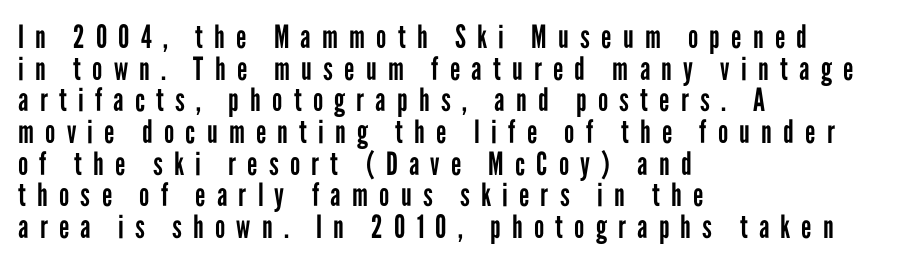
In terms of letterspacing, this is a distinctly airy, spread setting. The space directly below the letters is spotless. The lettering stays uniformly vertical, giving the passage a roman look. Horizontally, the lines are justified to the leading edge only.
